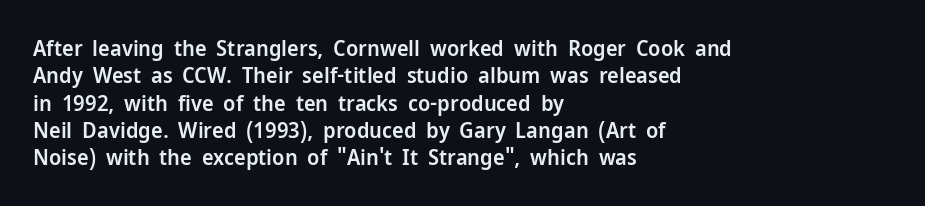
{"italic": "no", "bold": "semi", "underline": "no", "align": "left", "line_spacing_ratio": 1.24, "letter_spacing": "normal", "letter_spacing_em": 0.0, "glyph_px": 22}
